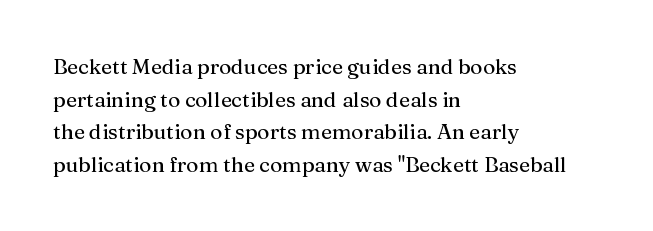
The line-height multiplier appears to be the usual default. Posture: straight, roman, zero tilt. This sample uses plain, unmodified letter spacing. No word sits above an underline.
